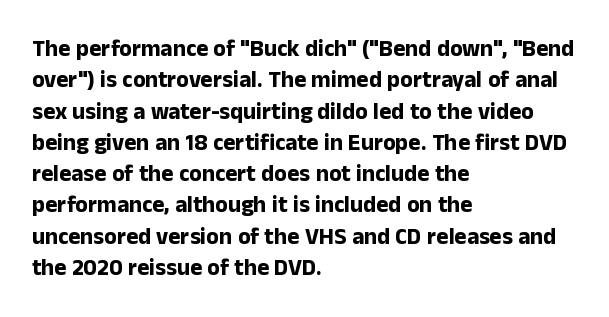
{"italic": "no", "bold": "yes", "underline": "no", "align": "left", "line_spacing": "normal", "line_spacing_ratio": 1.36, "letter_spacing": "normal", "letter_spacing_em": 0.0, "glyph_px": 23}
